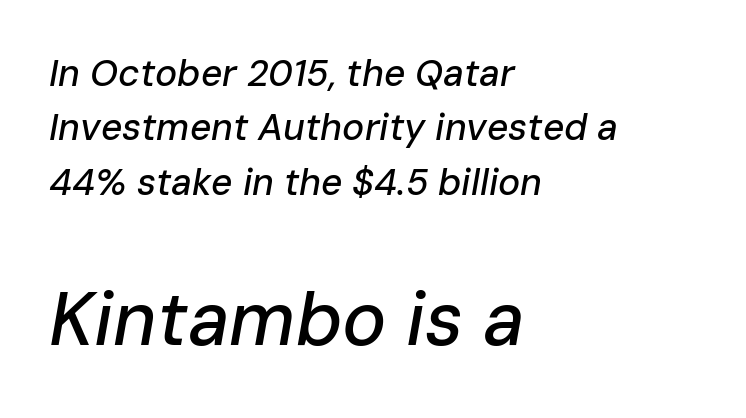
Q: Is the text italic (slanted)? A: Yes, it leans right by about 10 degrees.
Q: Is the text underlined? A: No.
Q: How is the paragraph aligned? A: Left-aligned.
Q: Is the spacing between letters normal or unusually wide? A: Normal.
Q: Is the spacing between lines tight, normal or loose? A: Normal.
Q: Which block of text is set in a larger size, the first (top) or the second (bottom)? A: The second (bottom) one.
Q: Width (condensed, normal, or wide)? A: Normal.
Q: Stroke contrast? A: Low.
Q: x-height? A: Medium.
Q: Monospaced? A: No.
